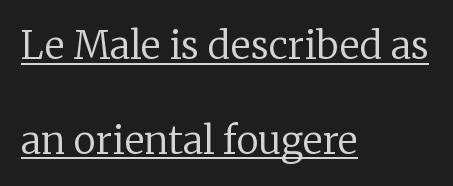
The image shows 38 px regular-weight serif type, upright; set left-aligned, loose line spacing (2.49x), normal letter spacing, underlined; low stroke contrast and a medium x-height.
